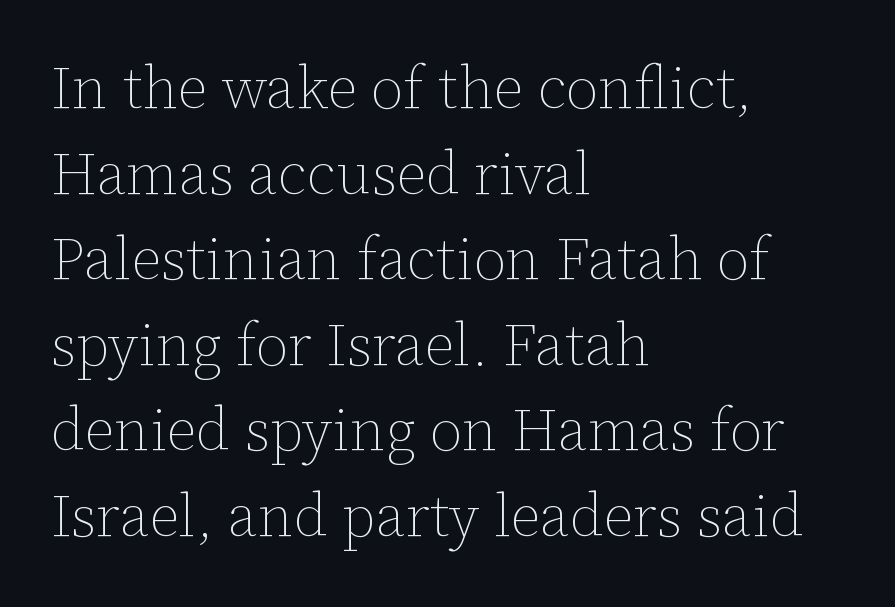
{"italic": "no", "bold": "no", "weight": "thin", "width": "normal", "stroke_contrast": "low", "x_height": "medium", "monospaced": "no", "underline": "no", "align": "left", "line_spacing": "normal", "line_spacing_ratio": 1.45, "letter_spacing": "normal", "letter_spacing_em": 0.0, "glyph_px": 59}
